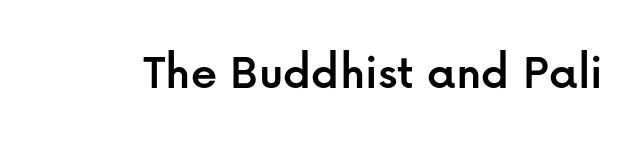
The image shows 52 px sans-serif type, upright; set normal letter spacing, not underlined; low stroke contrast and a medium x-height.
